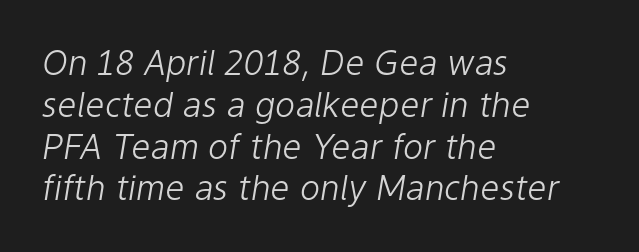
The image shows 34 px light type, italic (leaning right); set left-aligned, line spacing 1.23x, normal letter spacing, not underlined; low stroke contrast and a medium x-height.
